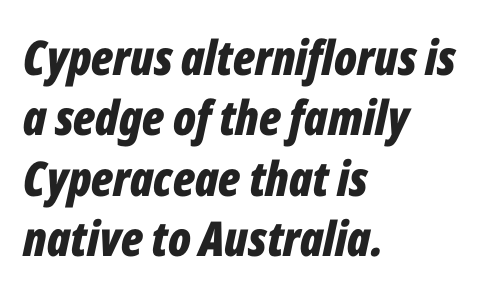
In terms of weight, the rendering is a true, heavy bold. Does the copy run flush right? No — it runs flush left. Note the varied advance widths — an 'i' is clearly narrower than an 'm'. Descender tails drop into unmarked territory. The face used here is rendered with its standard letterfit.
